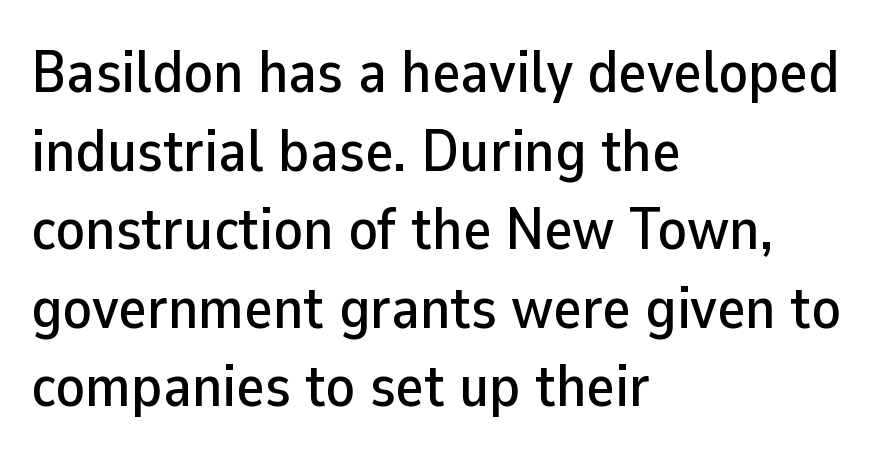
The lines in this sample share a left origin and differ only in where they stop. The font family rendered here belongs to the sans-serif group. The lettering holds an erect, upright posture throughout. Line spacing here is normal.
